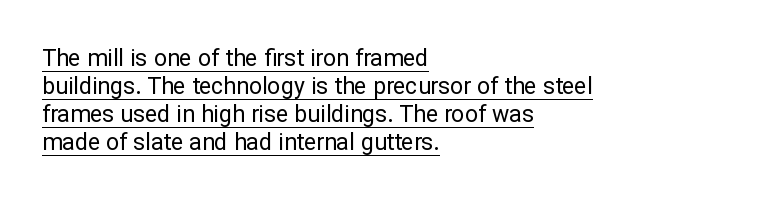
{"italic": "no", "bold": "no", "underline": "yes", "align": "left", "line_spacing_ratio": 1.22, "letter_spacing": "normal", "letter_spacing_em": 0.0, "glyph_px": 23}
